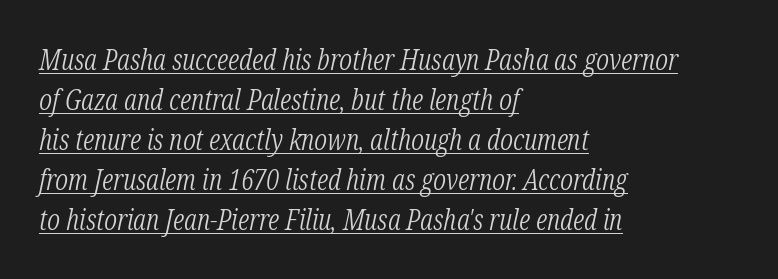
Q: Is the text bold? A: No.
Q: Is the text italic (slanted)? A: Yes, it leans right by about 12 degrees.
Q: Is the typeface a serif or a sans-serif typeface? A: Serif.
Q: Is the text underlined? A: Yes.
Q: How is the paragraph aligned? A: Left-aligned.
Q: Is the spacing between letters normal or unusually wide? A: Normal.
Q: Is the spacing between lines tight, normal or loose? A: Normal.
Q: Width (condensed, normal, or wide)? A: Condensed.
Q: Stroke contrast? A: Low.
Q: x-height? A: Medium.
Q: Monospaced? A: No.
